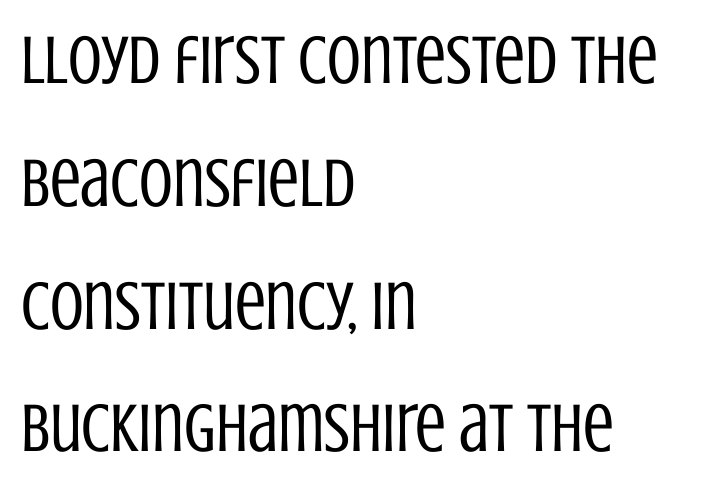
The passage shown is typed in a proportional face where columns would drift. Regarding serifs, this sample does without them. A light-to-regular cut is what we see here. Tracking here is standard; glyphs follow each other at the usual distance. A classic flush-left, rag-right setting is used for this passage.
